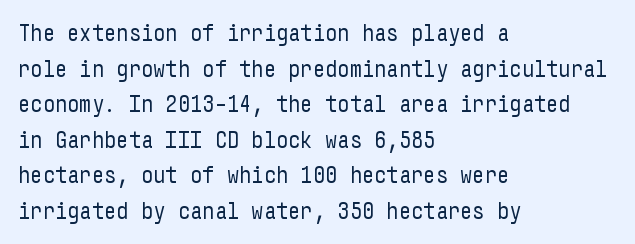
The image shows 24 px text type, upright; set left-aligned, normal line spacing (1.48x), normal letter spacing, not underlined.
